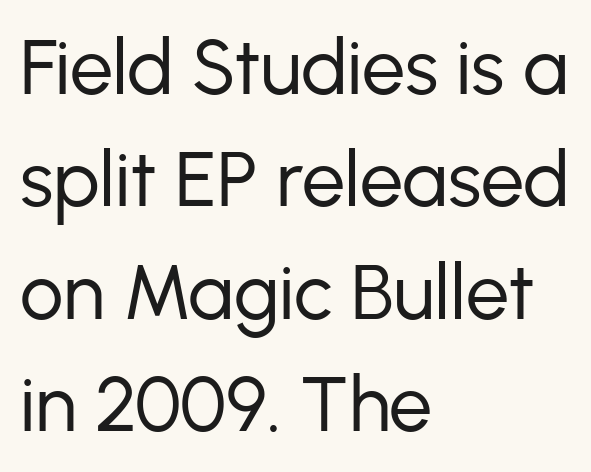
Each word holds together tightly as a unit, with standard inter-letter gaps. This rendering uses left alignment, leaving the right contour irregular. Regular leading. Words float on clear page, feet unadorned. Regarding serifs, this sample does without them.
